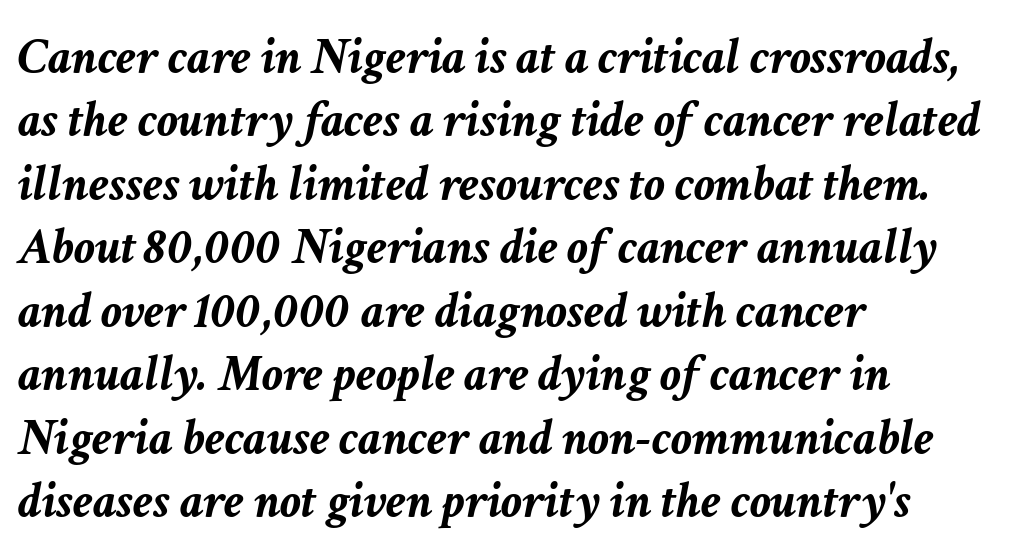
Anything drawn beneath the words? Only blank space. This sample uses an oblique cut, with every glyph tilted off the vertical. Nobody touched the tracking dial on this one. Looks like regular typesetting: each glyph gets only the width it needs. Pretty heavy lettering here — definitely bold.
